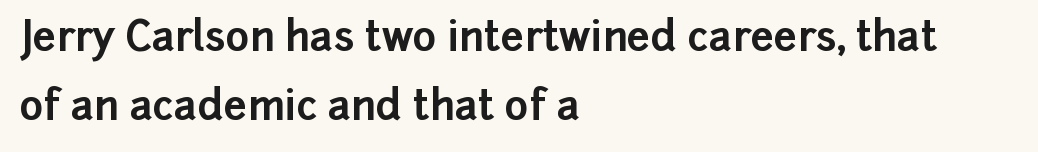
{"serif": "no", "italic": "no", "bold": "yes", "weight": "bold", "width": "normal", "stroke_contrast": "low", "x_height": "medium", "monospaced": "no", "underline": "no", "align": "left", "line_spacing": "normal", "line_spacing_ratio": 1.69, "letter_spacing": "normal", "letter_spacing_em": 0.0, "glyph_px": 41}
